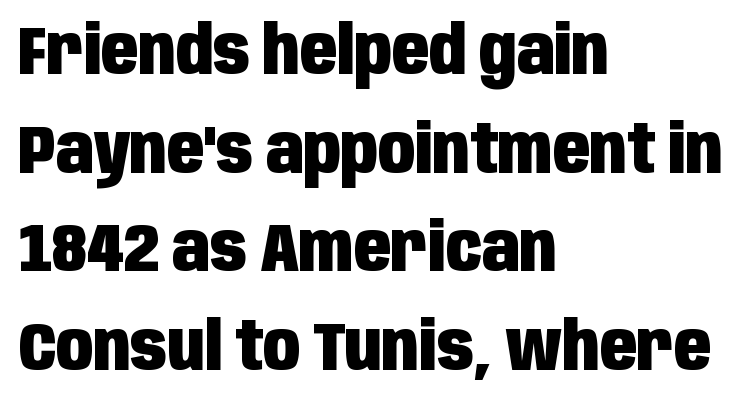
The image shows 68 px heavy, condensed sans-serif type, upright; set left-aligned, normal line spacing (1.45x), normal letter spacing, not underlined; low stroke contrast and a large x-height.
